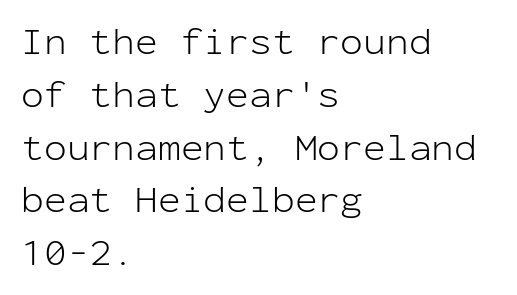
The font is comparable to plain body text, perhaps lighter. To sum up the face: it is a sans, with no serifs. Every row of glyphs begins at an identical x-position on the left. Characters remain perfectly vertical along every line. Observe the ordinary spacing: letters are neighbours, not strangers. The area under the type is left untouched.
